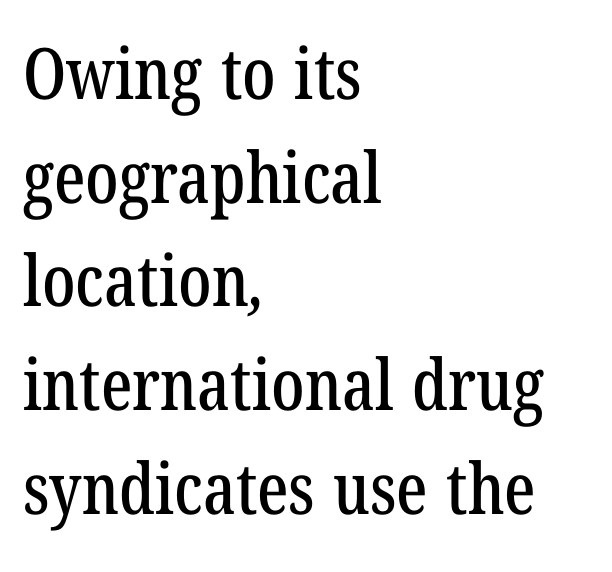
In terms of letterspacing, this is plain default setting. Horizontal alignment here is leftward, the default for most running prose. A serif font was chosen for this passage. Unmarked baselines from the first word to the last. Evenly set lines give the paragraph a standard silhouette. Do the characters align in a grid? No, the font is proportional.
